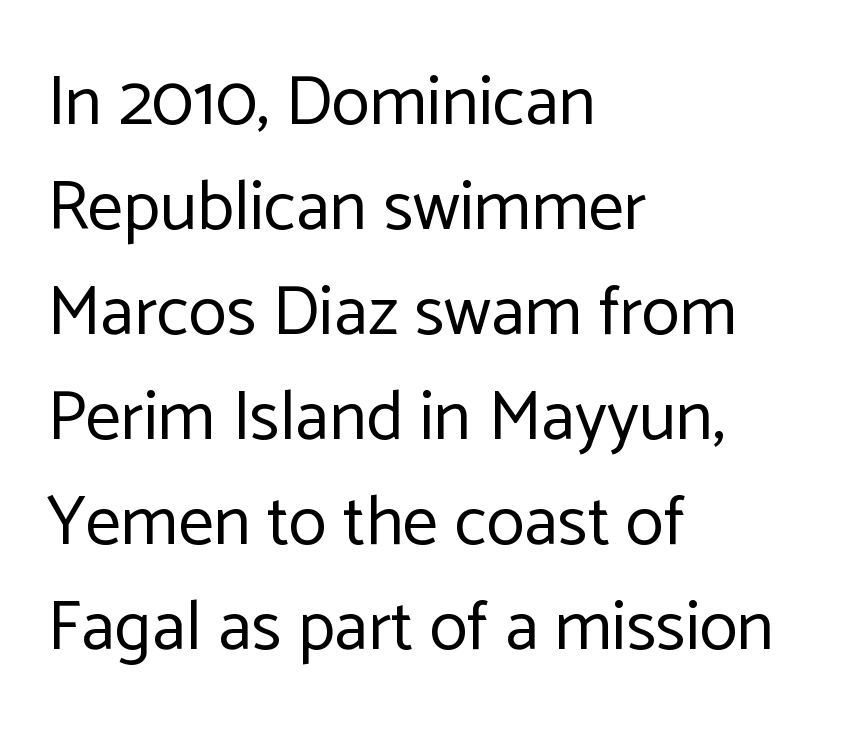
Honestly, there is no underline to notice here at all. Students, note that the glyphs here touch the page at normal intervals. Check where the strokes stop: nothing finishes them off — pure sans. Quick note: interline space is typical. The rendering uses natural spacing where letterforms have individual widths.
